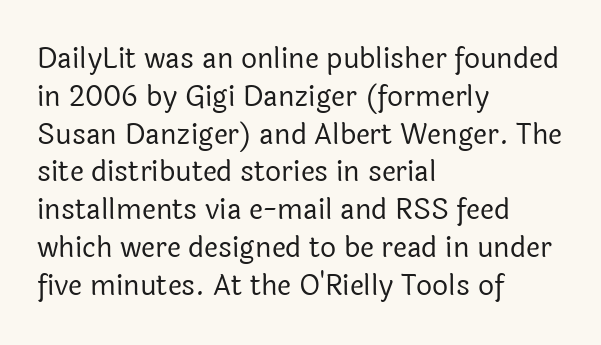
{"serif": "no", "italic": "no", "bold": "no", "weight": "regular", "width": "normal", "x_height": "medium", "monospaced": "no", "underline": "no", "align": "left", "line_spacing": "normal", "line_spacing_ratio": 1.35, "letter_spacing": "normal", "letter_spacing_em": 0.0, "glyph_px": 28}
